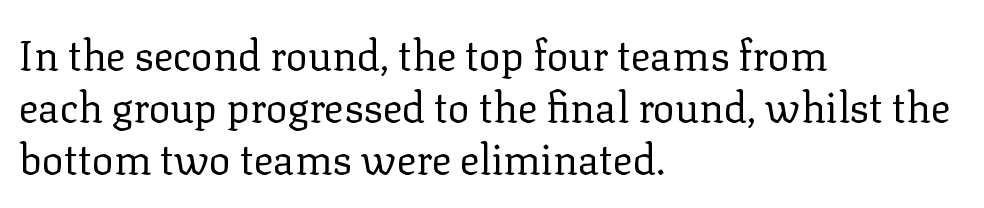
The image shows 41 px regular-weight serif type, upright; set left-aligned, normal line spacing (1.27x), normal letter spacing, not underlined; low stroke contrast and a medium x-height.
